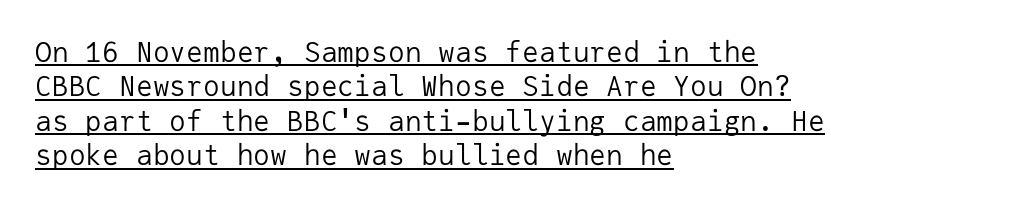
The image shows 28 px regular-weight sans-serif type, upright, monospaced; set left-aligned, line spacing 1.23x, normal letter spacing, underlined; low stroke contrast and a medium x-height.
